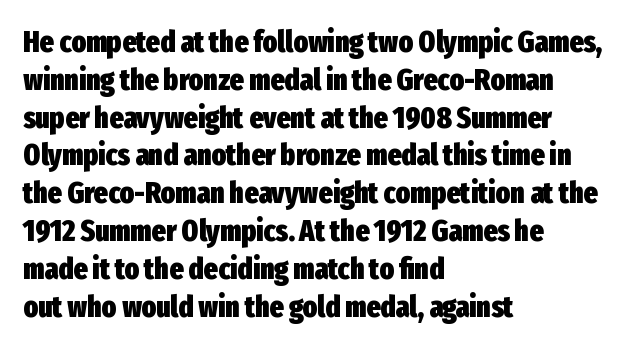
The vertical gap from one line to the next is medium. A typesetter would call this zero additional tracking. Do the characters align in a grid? No, the font is proportional. The glyphs in this specimen are sans serif. Strong, thick strokes mark this as bold type.
